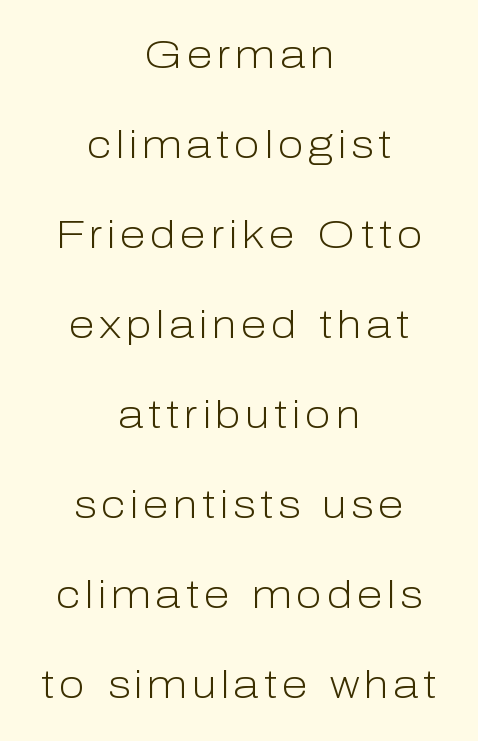
Q: Is the text bold? A: No.
Q: Is the text italic (slanted)? A: No, it is upright.
Q: Is the typeface a serif or a sans-serif typeface? A: Sans-serif.
Q: Is the text underlined? A: No.
Q: How is the paragraph aligned? A: Centered.
Q: Is the spacing between lines tight, normal or loose? A: Loose.
Q: Width (condensed, normal, or wide)? A: Normal.
Q: Stroke contrast? A: Low.
Q: x-height? A: Medium.
Q: Monospaced? A: No.
